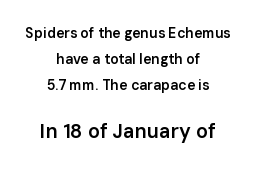
Q: Is the text bold? A: Semi-bold.
Q: Is the text italic (slanted)? A: No, it is upright.
Q: Is the text underlined? A: No.
Q: How is the paragraph aligned? A: Centered.
Q: Is the spacing between letters normal or unusually wide? A: Normal.
Q: Which block of text is set in a larger size, the first (top) or the second (bottom)? A: The second (bottom) one.
